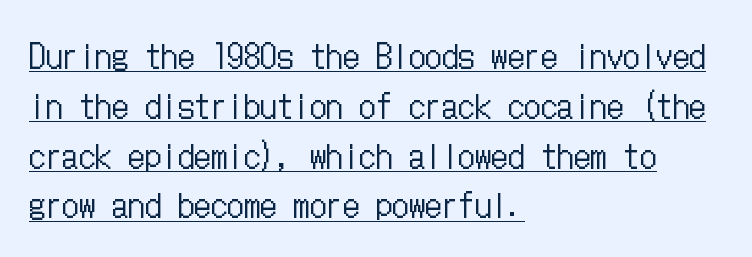
Q: Is the text bold? A: No.
Q: Is the text italic (slanted)? A: No, it is upright.
Q: Is the text underlined? A: Yes.
Q: How is the paragraph aligned? A: Left-aligned.
Q: Is the spacing between letters normal or unusually wide? A: Normal.
Q: Is the spacing between lines tight, normal or loose? A: Normal.
Q: Width (condensed, normal, or wide)? A: Condensed.
Q: Stroke contrast? A: Low.
Q: x-height? A: Medium.
